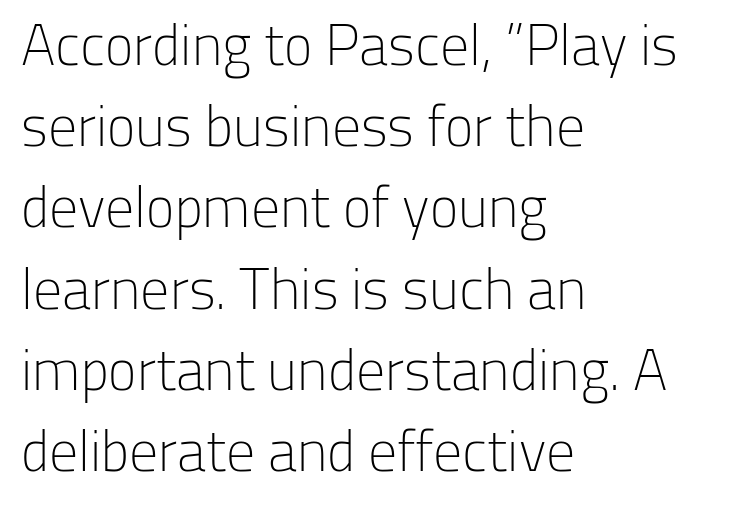
The image shows 58 px light sans-serif type, upright; set left-aligned, normal line spacing (1.4x), normal letter spacing, not underlined; low stroke contrast and a medium x-height.
